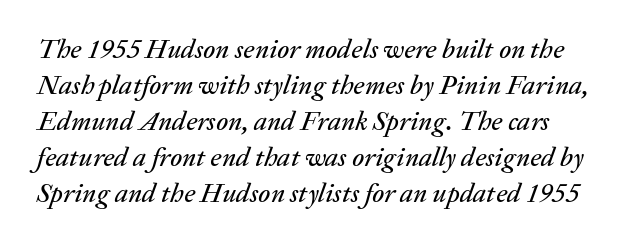
{"italic": "yes", "lean": "right", "slant_degrees": 20, "underline": "no", "line_spacing": "normal", "line_spacing_ratio": 1.33, "letter_spacing": "normal", "letter_spacing_em": 0.0, "glyph_px": 27}
